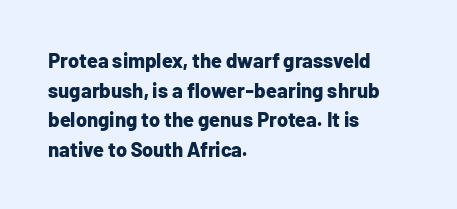
{"italic": "no", "bold": "yes", "underline": "no", "align": "left", "line_spacing": "normal", "line_spacing_ratio": 1.48, "letter_spacing": "normal", "letter_spacing_em": 0.0, "glyph_px": 20}
